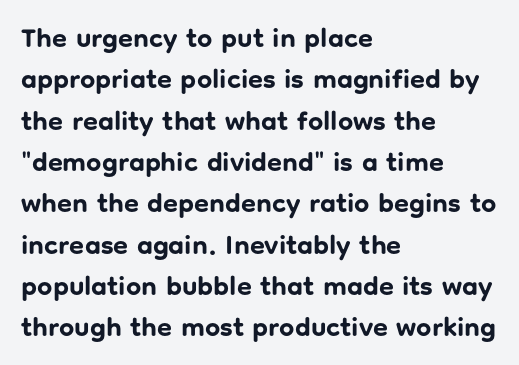
This block has exactly the height ordinary leading produces. The letterforms sit shoulder to shoulder at normal distance. On the weight axis this lands at bold, roughly 700. Line beginnings align vertically; line endings do not. A roman cut, with each character standing at attention.
